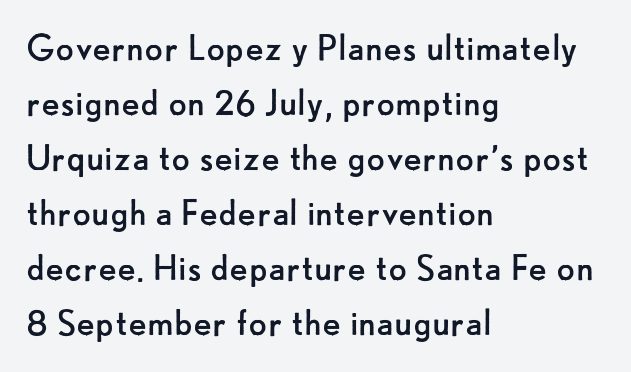
Q: Is the text bold? A: No.
Q: Is the text italic (slanted)? A: No, it is upright.
Q: Is the typeface a serif or a sans-serif typeface? A: Sans-serif.
Q: Is the text underlined? A: No.
Q: How is the paragraph aligned? A: Left-aligned.
Q: Is the spacing between letters normal or unusually wide? A: Normal.
Q: Is the spacing between lines tight, normal or loose? A: Normal.
Q: Width (condensed, normal, or wide)? A: Normal.
Q: Stroke contrast? A: Low.
Q: x-height? A: Small.
Q: Monospaced? A: No.
